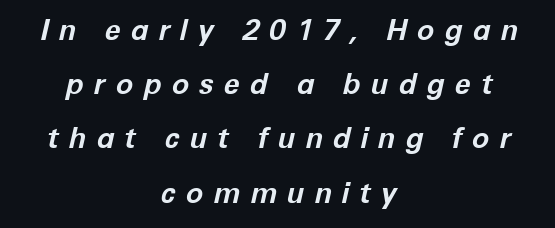
Honestly, there is no underline to notice here at all. Thick stems and heavy bowls — unmistakably bold. Slant detected: the letters are inclined. Spacing verdict: proportional, widths tailored to each character. Is the letter spacing exaggerated? Yes — the characters are pushed far apart. This rendering uses center alignment, leaving both contours irregular but symmetric.
